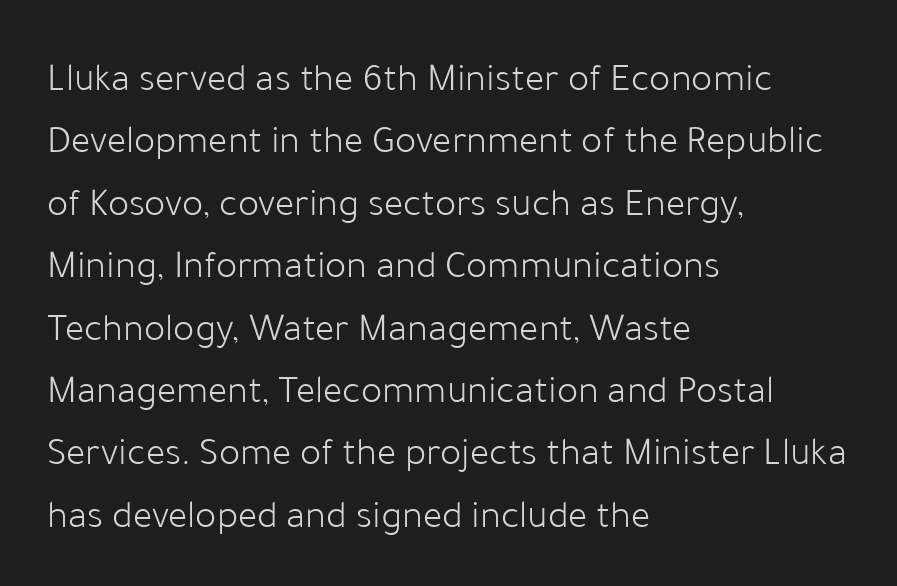
{"serif": "no", "italic": "no", "bold": "no", "weight": "light", "width": "normal", "stroke_contrast": "low", "x_height": "medium", "monospaced": "no", "underline": "no", "align": "left", "line_spacing": "normal", "line_spacing_ratio": 1.56, "letter_spacing": "normal", "letter_spacing_em": 0.0, "glyph_px": 40}
